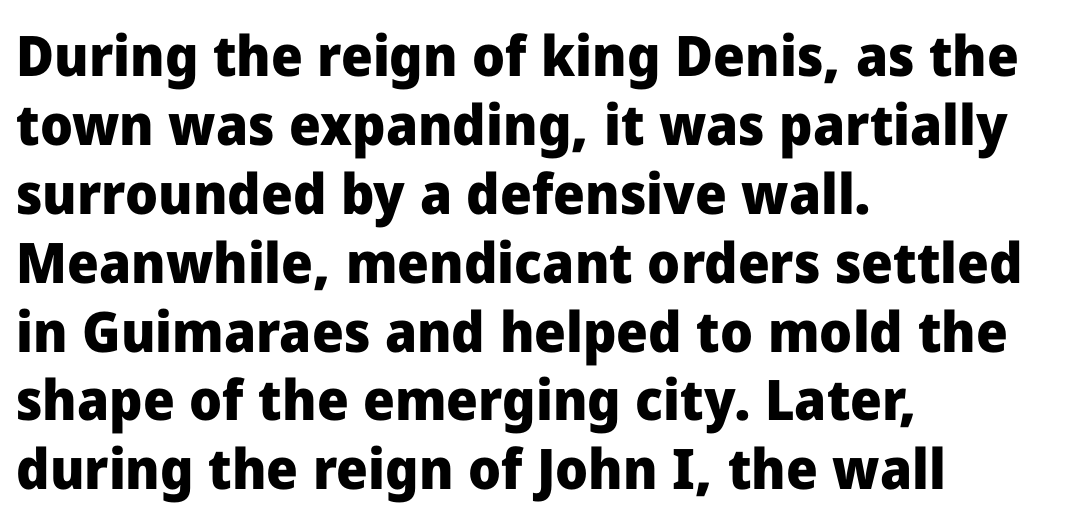
What stands out about the letter spacing? Nothing — it is the standard amount. The type sits square on the baseline with zero lean. Casual observation: everything's shoved over to the left. The passage shown is typeset with a sans-serif family. Do the characters align in a grid? No, the font is proportional. The passage shown is emphatically bold.
